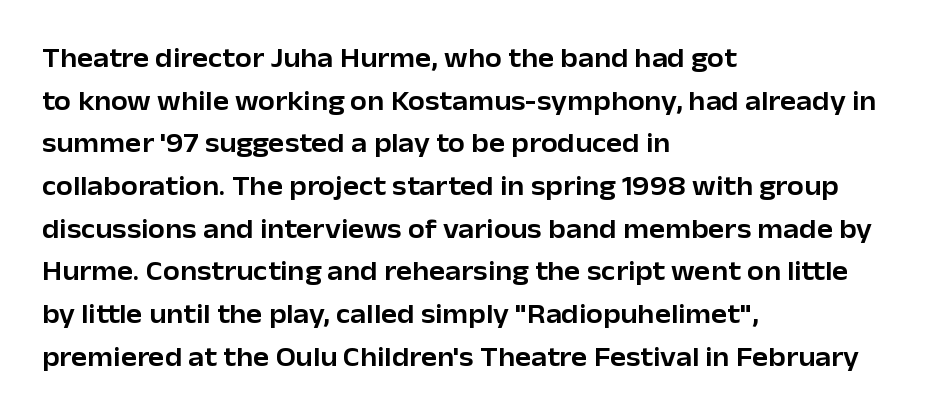
Q: Is the text italic (slanted)? A: No, it is upright.
Q: Is the text underlined? A: No.
Q: How is the paragraph aligned? A: Left-aligned.
Q: Is the spacing between letters normal or unusually wide? A: Normal.
Q: Is the spacing between lines tight, normal or loose? A: Normal.
